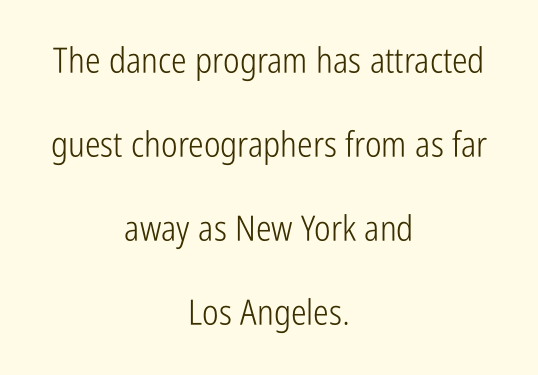
Q: Is the text bold? A: No.
Q: Is the text italic (slanted)? A: No, it is upright.
Q: Is the typeface a serif or a sans-serif typeface? A: Sans-serif.
Q: Is the text underlined? A: No.
Q: How is the paragraph aligned? A: Centered.
Q: Is the spacing between letters normal or unusually wide? A: Normal.
Q: Is the spacing between lines tight, normal or loose? A: Loose.
Q: Width (condensed, normal, or wide)? A: Condensed.
Q: Stroke contrast? A: Low.
Q: x-height? A: Medium.
Q: Monospaced? A: No.
